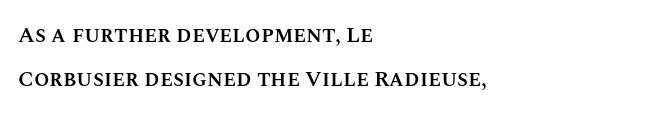
This rendering uses left alignment, leaving the right contour irregular. Designer's note — italics off, roman on. Airy leading. Heft: intermediate — a semibold.
